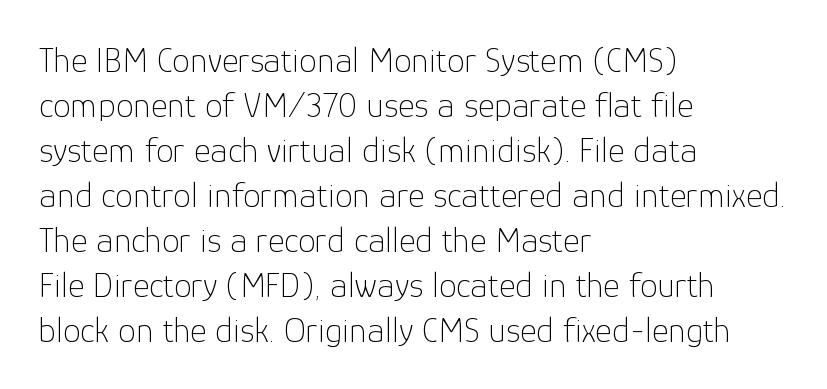
Q: Is the text bold? A: No.
Q: Is the text italic (slanted)? A: No, it is upright.
Q: Is the typeface a serif or a sans-serif typeface? A: Sans-serif.
Q: Is the text underlined? A: No.
Q: How is the paragraph aligned? A: Left-aligned.
Q: Is the spacing between letters normal or unusually wide? A: Normal.
Q: Is the spacing between lines tight, normal or loose? A: Normal.
Q: Width (condensed, normal, or wide)? A: Normal.
Q: Stroke contrast? A: Low.
Q: x-height? A: Medium.
Q: Monospaced? A: No.
